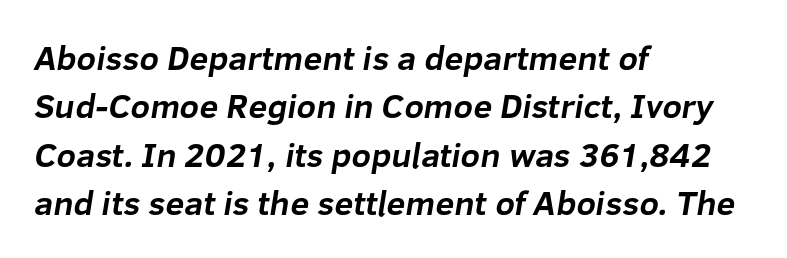
Q: Is the text bold? A: Yes.
Q: Is the typeface a serif or a sans-serif typeface? A: Sans-serif.
Q: Is the text underlined? A: No.
Q: How is the paragraph aligned? A: Left-aligned.
Q: Is the spacing between letters normal or unusually wide? A: Normal.
Q: Is the spacing between lines tight, normal or loose? A: Normal.
Q: Width (condensed, normal, or wide)? A: Normal.
Q: Stroke contrast? A: Low.
Q: x-height? A: Medium.
Q: Monospaced? A: No.
